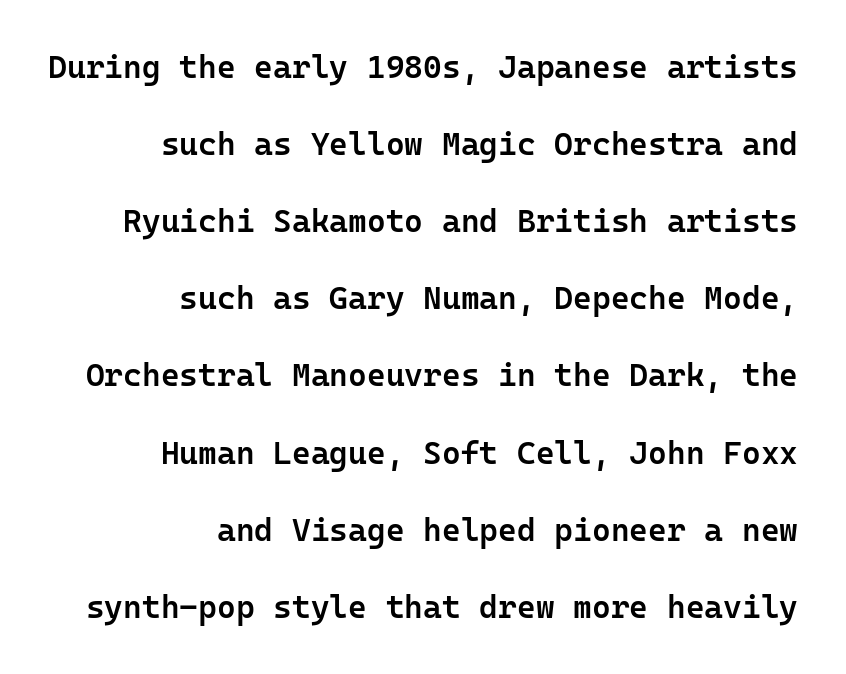
Each row of text sits above clean, open space. No feet cap the strokes, marking this as sans-serif type. This rendering uses right alignment, leaving the left contour irregular. Is the letter spacing exaggerated? No — it looks like the ordinary default.
